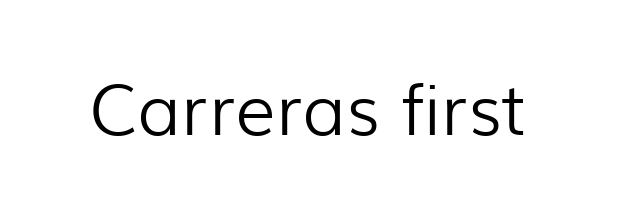
{"serif": "no", "italic": "no", "bold": "no", "weight": "light", "width": "normal", "stroke_contrast": "low", "x_height": "medium", "monospaced": "no", "underline": "no", "letter_spacing": "normal", "letter_spacing_em": 0.0, "glyph_px": 71}
